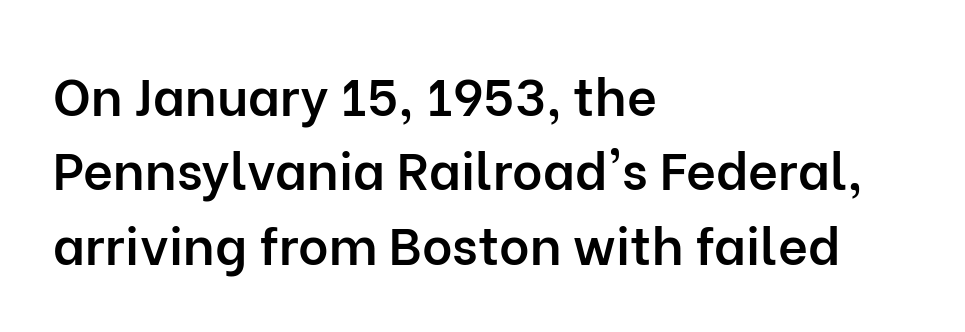
Q: Is the text bold? A: Semi-bold.
Q: Is the text italic (slanted)? A: No, it is upright.
Q: Is the typeface a serif or a sans-serif typeface? A: Sans-serif.
Q: Is the text underlined? A: No.
Q: How is the paragraph aligned? A: Left-aligned.
Q: Is the spacing between letters normal or unusually wide? A: Normal.
Q: Is the spacing between lines tight, normal or loose? A: Normal.
Q: Width (condensed, normal, or wide)? A: Normal.
Q: Stroke contrast? A: Low.
Q: x-height? A: Medium.
Q: Monospaced? A: No.
